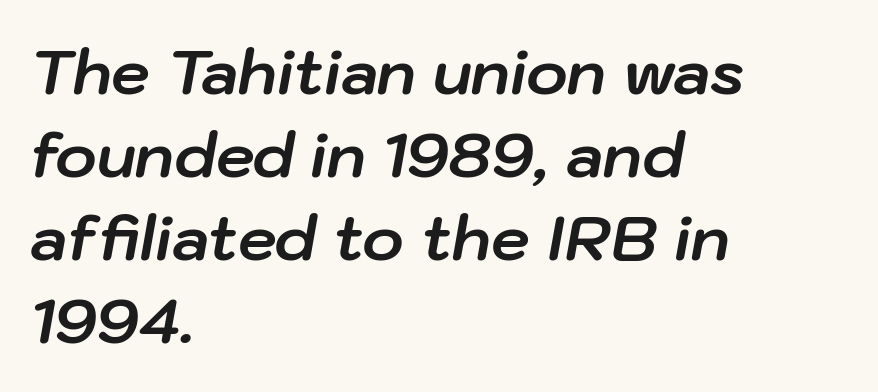
The image shows 62 px bold type, italic (leaning right); set left-aligned, normal line spacing (1.34x), normal letter spacing, not underlined; low stroke contrast and a medium x-height.
